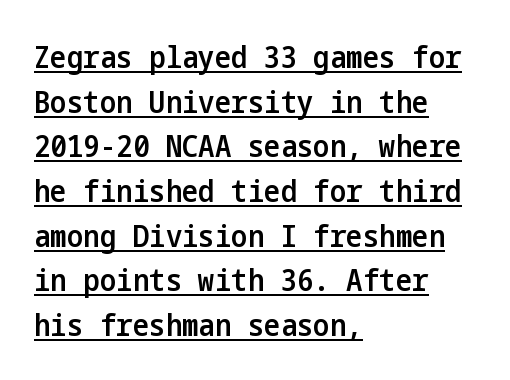
The image shows 31 px semibold, condensed sans-serif type, upright; set left-aligned, normal line spacing (1.44x), normal letter spacing, underlined; low stroke contrast and a medium x-height.
